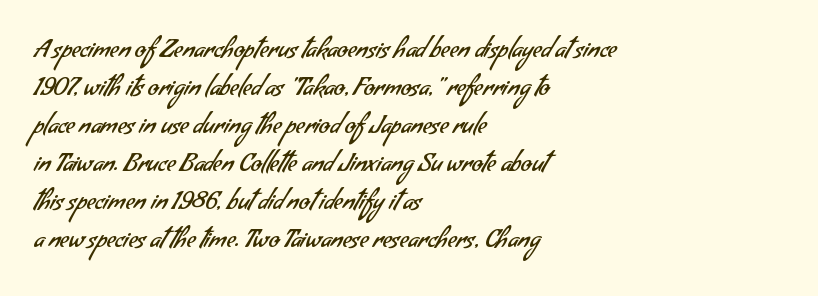
The image shows 25 px text type; set left-aligned, normal line spacing (1.52x), normal letter spacing, not underlined.
